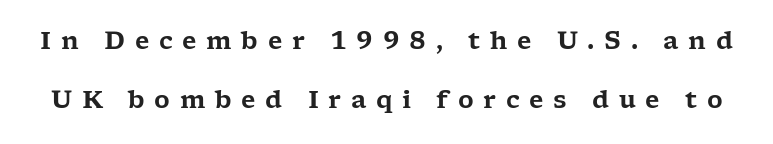
The specimen omits any rule beneath the text block's lines. The horizontal fit of the characters is loose and conspicuously gappy. The space between consecutive lines is lavish. This is the regular roman posture of the typeface.
